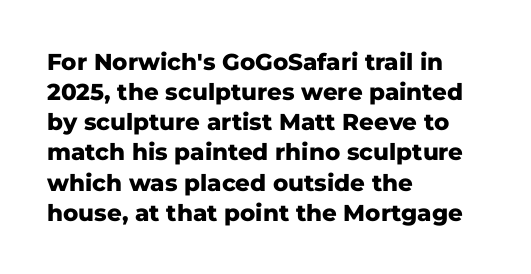
The image shows 23 px bold type, upright; set left-aligned, normal line spacing (1.31x), normal letter spacing, not underlined.
